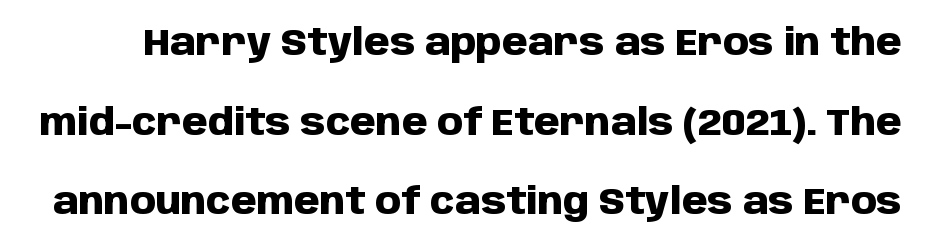
The image shows 37 px heavy sans-serif type, upright; set loose line spacing (2.15x), normal letter spacing, not underlined; low stroke contrast and a large x-height.
